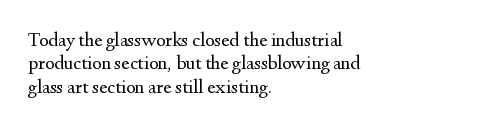
The image shows 20 px text type, upright; set left-aligned, line spacing 1.17x, normal letter spacing, not underlined.
